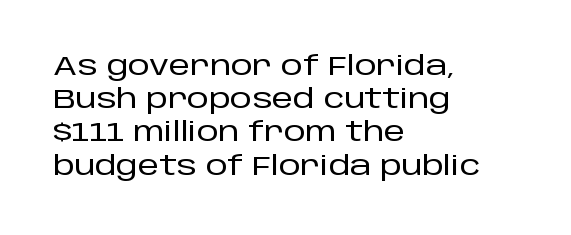
Q: Is the text italic (slanted)? A: No, it is upright.
Q: Is the text underlined? A: No.
Q: How is the paragraph aligned? A: Left-aligned.
Q: Is the spacing between letters normal or unusually wide? A: Normal.
